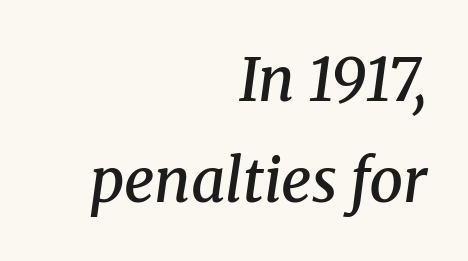
The image shows 60 px semibold serif type, italic (leaning right); set right-aligned, normal line spacing (1.69x), normal letter spacing, not underlined; medium stroke contrast and a medium x-height.
